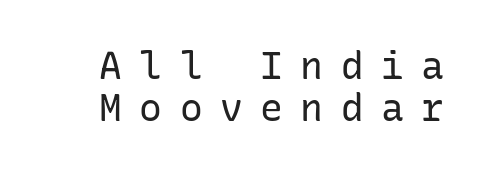
{"serif": "no", "italic": "no", "bold": "no", "weight": "regular", "width": "normal", "stroke_contrast": "low", "x_height": "medium", "underline": "no", "align": "right", "line_spacing": "tight", "line_spacing_ratio": 1.11, "letter_spacing": "wide", "letter_spacing_em": 0.46, "glyph_px": 38}
